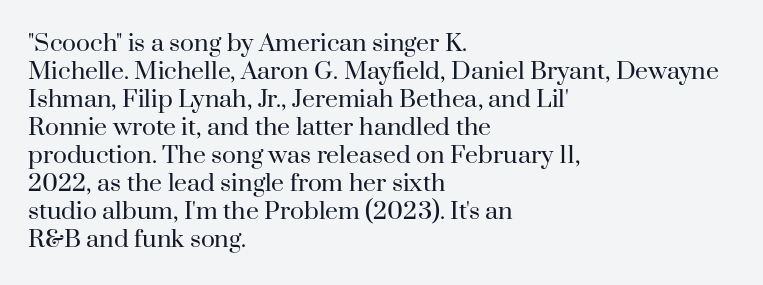
The image shows 23 px text type, upright; set left-aligned, line spacing 1.22x, normal letter spacing, not underlined.
